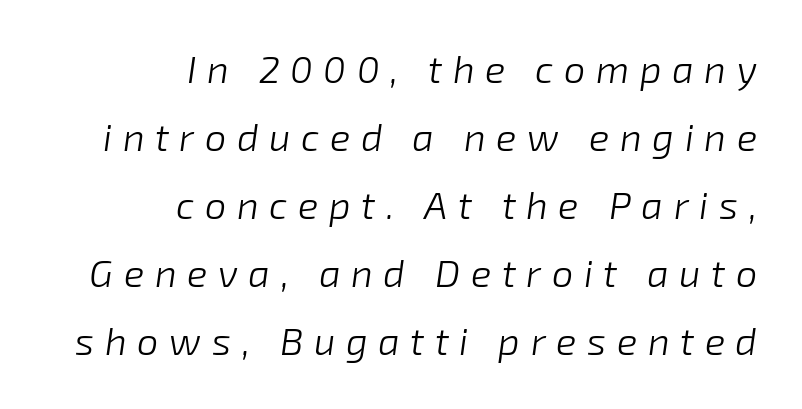
{"italic": "yes", "lean": "right", "slant_degrees": 8, "bold": "no", "weight": "light", "width": "normal", "stroke_contrast": "low", "x_height": "medium", "monospaced": "no", "underline": "no", "align": "right", "line_spacing_ratio": 1.79, "letter_spacing": "wide", "letter_spacing_em": 0.28, "glyph_px": 38}
